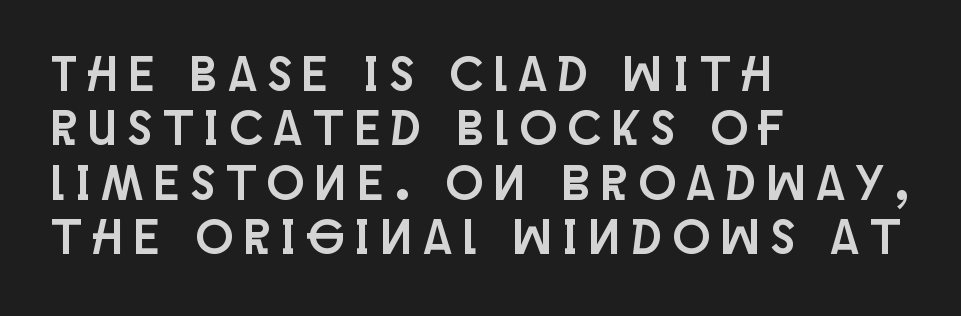
The image shows 49 px condensed sans-serif type, upright; set left-aligned, tight line spacing (1.11x), unusually wide letter spacing (+0.24 em), not underlined; low stroke contrast and a large x-height.
